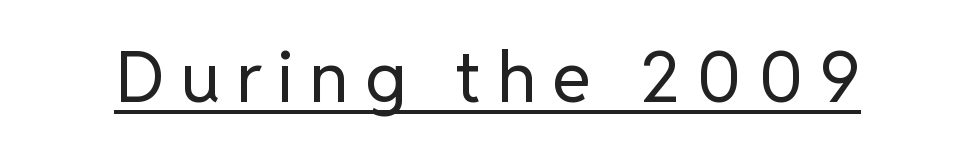
{"serif": "no", "italic": "no", "bold": "no", "weight": "regular", "width": "normal", "stroke_contrast": "low", "x_height": "medium", "monospaced": "no", "underline": "yes", "letter_spacing": "wide", "letter_spacing_em": 0.23, "glyph_px": 70}
